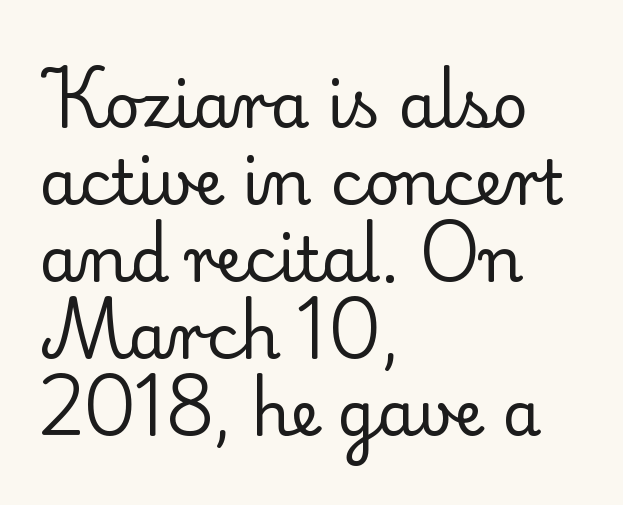
The image shows 62 px regular-weight serif type, upright; set left-aligned, line spacing 1.24x, normal letter spacing, not underlined; low stroke contrast and a small x-height.
